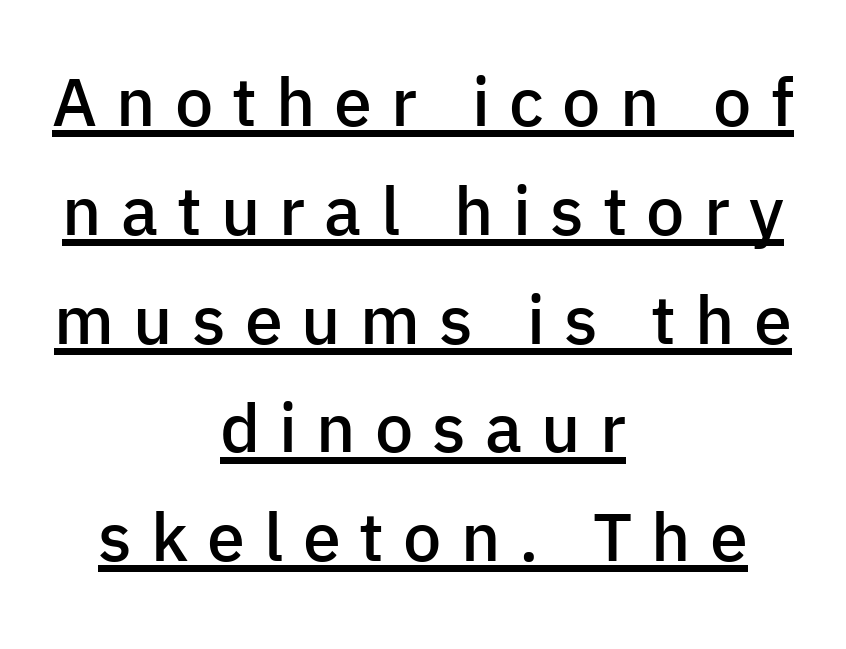
The specimen includes a rule beneath the text block's lines. Is this a fixed-width face? No — the glyphs have proportional, varying widths. Caption: multi-line text, centered on the measure. Serifs: no, the terminals of the letterforms are clean.
